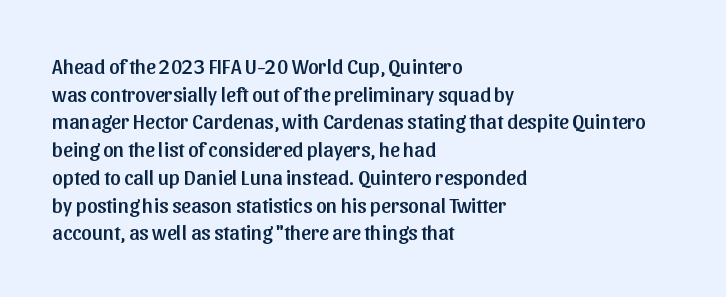
The image shows 21 px text type, upright; set left-aligned, normal line spacing (1.32x), normal letter spacing, not underlined.
